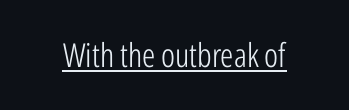
Q: Is the text bold? A: No.
Q: Is the text italic (slanted)? A: No, it is upright.
Q: Is the typeface a serif or a sans-serif typeface? A: Sans-serif.
Q: Is the text underlined? A: Yes.
Q: Is the spacing between letters normal or unusually wide? A: Normal.
Q: Width (condensed, normal, or wide)? A: Condensed.
Q: Stroke contrast? A: Low.
Q: x-height? A: Medium.
Q: Monospaced? A: No.
